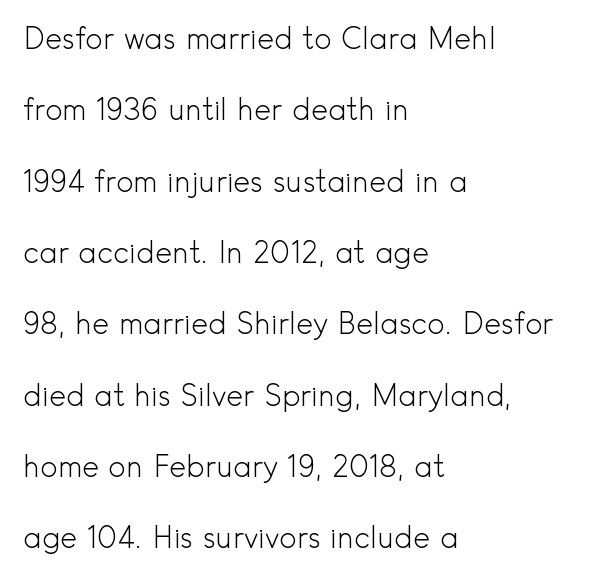
Q: Is the text bold? A: No.
Q: Is the text italic (slanted)? A: No, it is upright.
Q: Is the typeface a serif or a sans-serif typeface? A: Sans-serif.
Q: Is the text underlined? A: No.
Q: How is the paragraph aligned? A: Left-aligned.
Q: Is the spacing between letters normal or unusually wide? A: Normal.
Q: Is the spacing between lines tight, normal or loose? A: Loose.
Q: Width (condensed, normal, or wide)? A: Normal.
Q: x-height? A: Small.
Q: Monospaced? A: No.
